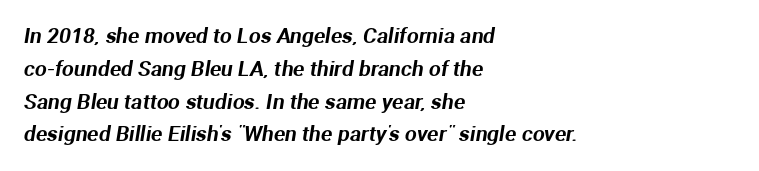
Q: Is the text underlined? A: No.
Q: How is the paragraph aligned? A: Left-aligned.
Q: Is the spacing between letters normal or unusually wide? A: Normal.
Q: Is the spacing between lines tight, normal or loose? A: Normal.
